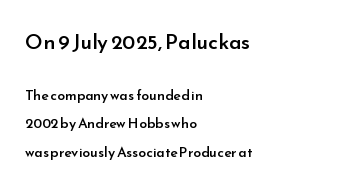
{"italic": "no", "bold": "semi", "underline": "no", "align": "left", "line_spacing": "loose", "line_spacing_ratio": 2.02, "letter_spacing": "normal", "letter_spacing_em": 0.0, "larger_block": "first", "size_ratio": 1.5, "glyph_px": 21}
